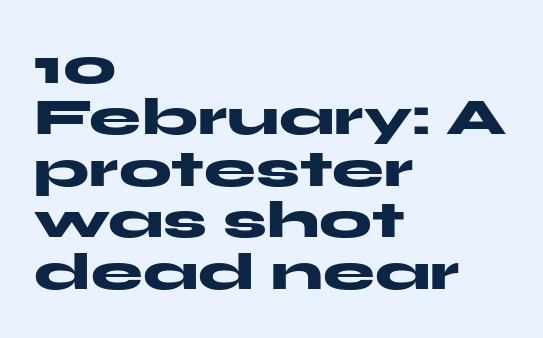
Q: Is the text bold? A: Yes.
Q: Is the text italic (slanted)? A: No, it is upright.
Q: Is the typeface a serif or a sans-serif typeface? A: Sans-serif.
Q: Is the text underlined? A: No.
Q: How is the paragraph aligned? A: Left-aligned.
Q: Is the spacing between letters normal or unusually wide? A: Normal.
Q: Is the spacing between lines tight, normal or loose? A: Tight.
Q: Width (condensed, normal, or wide)? A: Wide.
Q: Stroke contrast? A: Medium.
Q: x-height? A: Medium.
Q: Monospaced? A: No.
